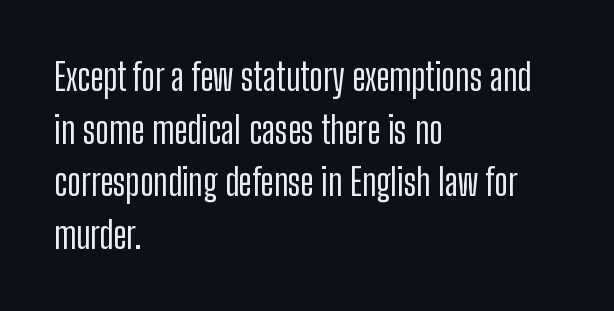
Character widths vary here, with narrow letters taking less room than wide ones. The designer left line spacing at the default. This sample is left-justified, so line endings fall wherever the words run out. No extra tracking has been applied to these lines.
